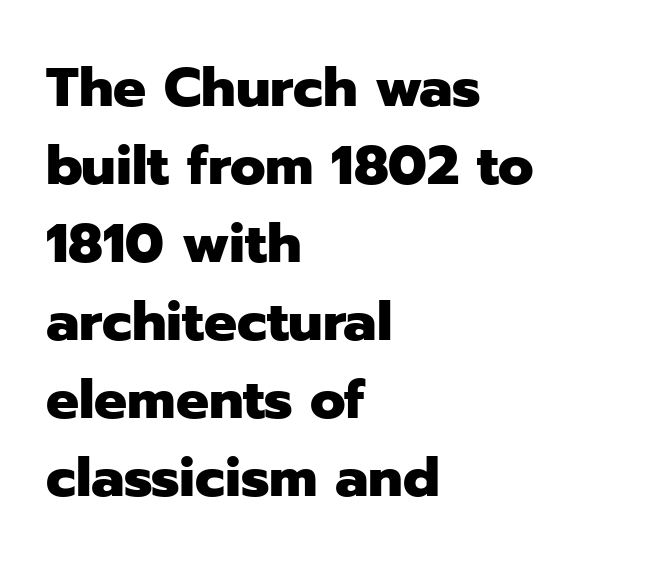
Ordinary non-slanted type is in use. The strokes are fattened all the way to bold. A bare baseline throughout the passage. The block of text has a typical density, with ordinary space between rows. The horizontal fit of the characters is conventional and even.
